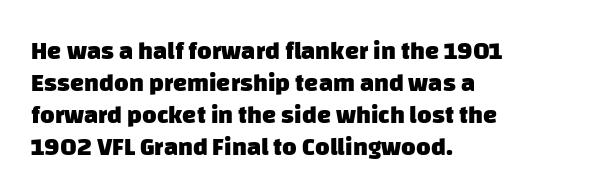
How are the letters spaced? Ordinarily, with no added tracking. Just letters on the line, the space beneath them empty. Compared with an ordinary text face, these strokes are far heavier — a full bold. All the whitespace from short lines collects on the right.
